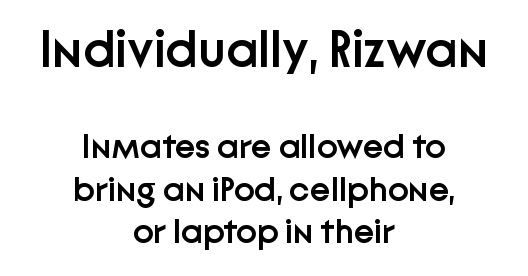
Inter-character spacing is left at the font's built-in metrics. Every letter is mildly thick-stroked: semibold rather than bold. You could not count columns in this text — the font is proportionally spaced. The lettering stays uniformly vertical, giving the passage a roman look. A bare baseline throughout the passage.
